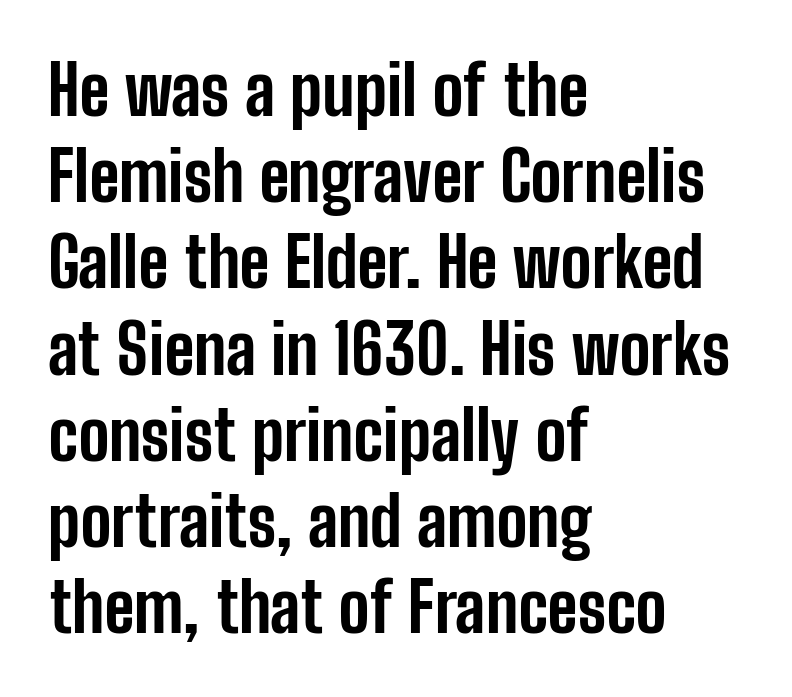
The image shows 69 px bold, condensed sans-serif type, upright; set left-aligned, normal line spacing (1.25x), normal letter spacing, not underlined; low stroke contrast and a medium x-height.
